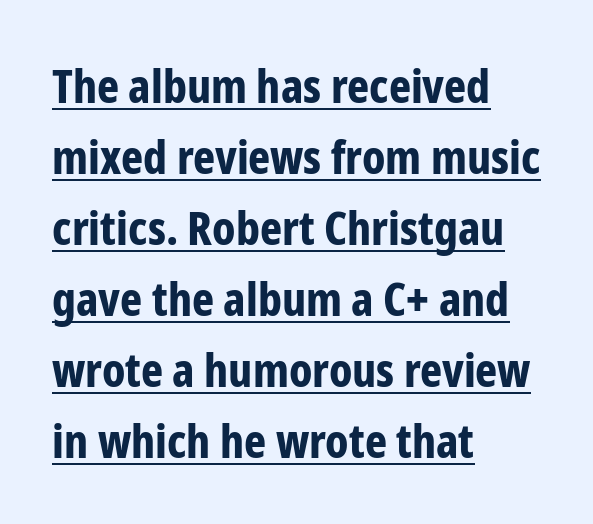
{"serif": "no", "italic": "no", "bold": "yes", "weight": "bold", "width": "condensed", "stroke_contrast": "low", "x_height": "medium", "monospaced": "no", "underline": "yes", "align": "left", "line_spacing": "normal", "line_spacing_ratio": 1.51, "letter_spacing": "normal", "letter_spacing_em": 0.0, "glyph_px": 47}
